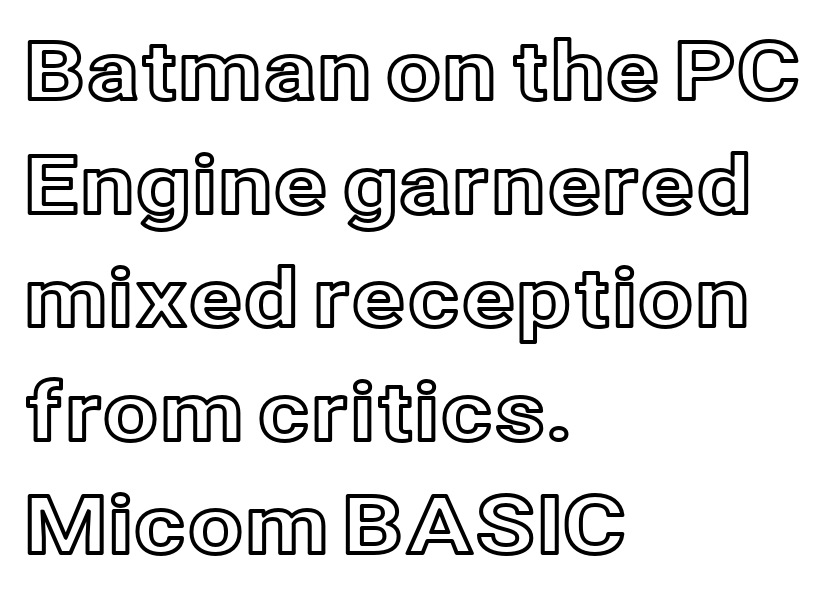
Q: Is the text italic (slanted)? A: No, it is upright.
Q: Is the text underlined? A: No.
Q: How is the paragraph aligned? A: Left-aligned.
Q: Is the spacing between letters normal or unusually wide? A: Normal.
Q: Is the spacing between lines tight, normal or loose? A: Normal.
Q: Width (condensed, normal, or wide)? A: Normal.
Q: x-height? A: Medium.
Q: Monospaced? A: No.
